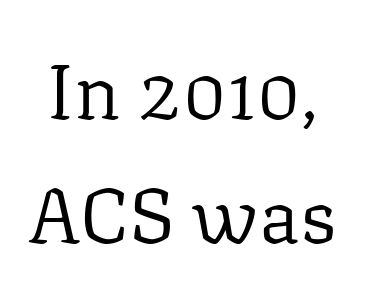
{"serif": "yes", "italic": "no", "bold": "no", "weight": "regular", "width": "normal", "stroke_contrast": "low", "x_height": "medium", "monospaced": "no", "underline": "no", "line_spacing": "normal", "line_spacing_ratio": 1.59, "letter_spacing": "normal", "letter_spacing_em": 0.0, "glyph_px": 78}
